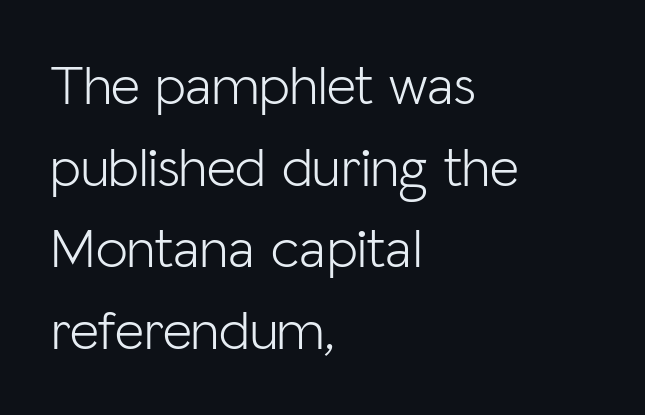
Q: Is the text bold? A: No.
Q: Is the text italic (slanted)? A: No, it is upright.
Q: Is the typeface a serif or a sans-serif typeface? A: Sans-serif.
Q: Is the text underlined? A: No.
Q: How is the paragraph aligned? A: Left-aligned.
Q: Is the spacing between letters normal or unusually wide? A: Normal.
Q: Is the spacing between lines tight, normal or loose? A: Normal.
Q: Width (condensed, normal, or wide)? A: Normal.
Q: Stroke contrast? A: Low.
Q: x-height? A: Medium.
Q: Monospaced? A: No.
